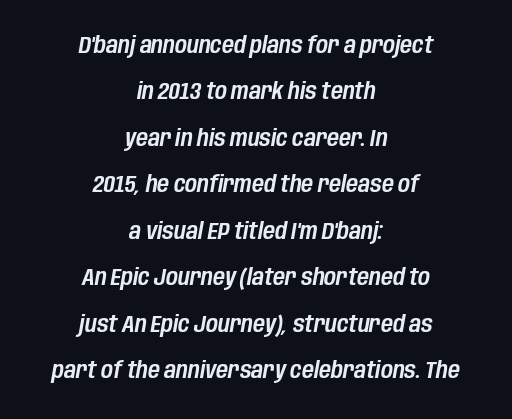
{"italic": "yes", "lean": "right", "slant_degrees": 10, "underline": "no", "align": "center", "line_spacing": "loose", "line_spacing_ratio": 2.02, "letter_spacing": "normal", "letter_spacing_em": 0.0, "glyph_px": 23}
